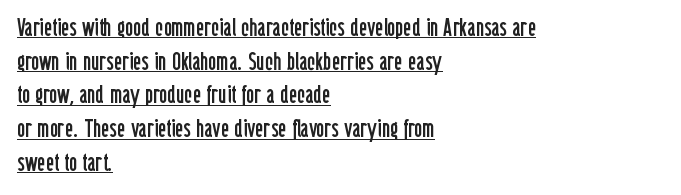
Q: Is the text bold? A: No.
Q: Is the text italic (slanted)? A: No, it is upright.
Q: Is the text underlined? A: Yes.
Q: How is the paragraph aligned? A: Left-aligned.
Q: Is the spacing between letters normal or unusually wide? A: Normal.
Q: Is the spacing between lines tight, normal or loose? A: Normal.
